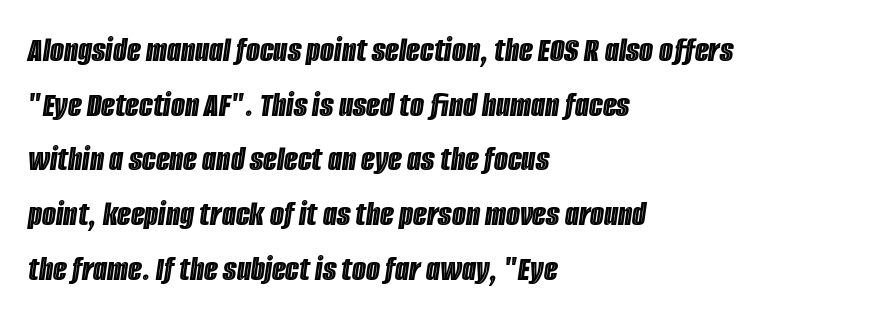
Q: Is the text italic (slanted)? A: Yes, it leans right by about 8 degrees.
Q: Is the text underlined? A: No.
Q: How is the paragraph aligned? A: Left-aligned.
Q: Is the spacing between letters normal or unusually wide? A: Normal.
Q: Is the spacing between lines tight, normal or loose? A: Normal.
Q: Width (condensed, normal, or wide)? A: Condensed.
Q: x-height? A: Large.
Q: Monospaced? A: No.
